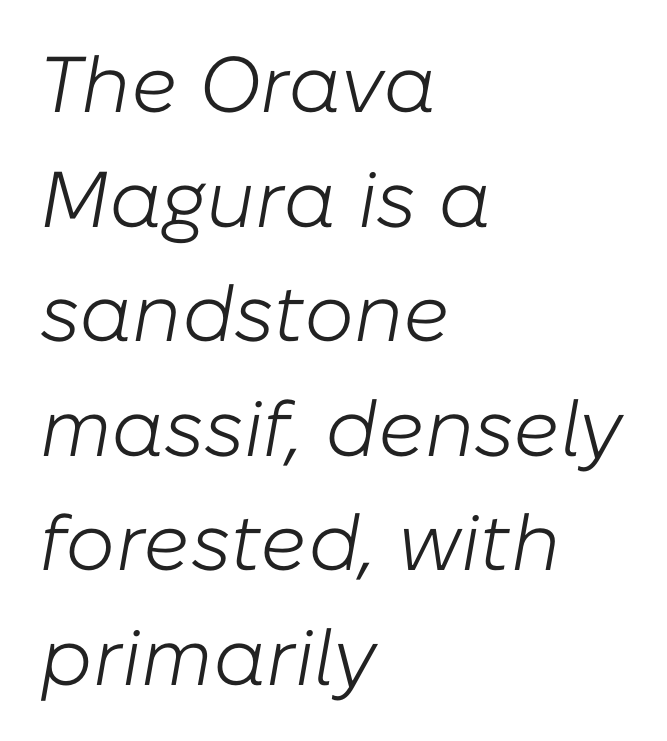
The image shows 79 px light type, italic (leaning right); set left-aligned, normal line spacing (1.45x), normal letter spacing, not underlined; low stroke contrast and a medium x-height.
